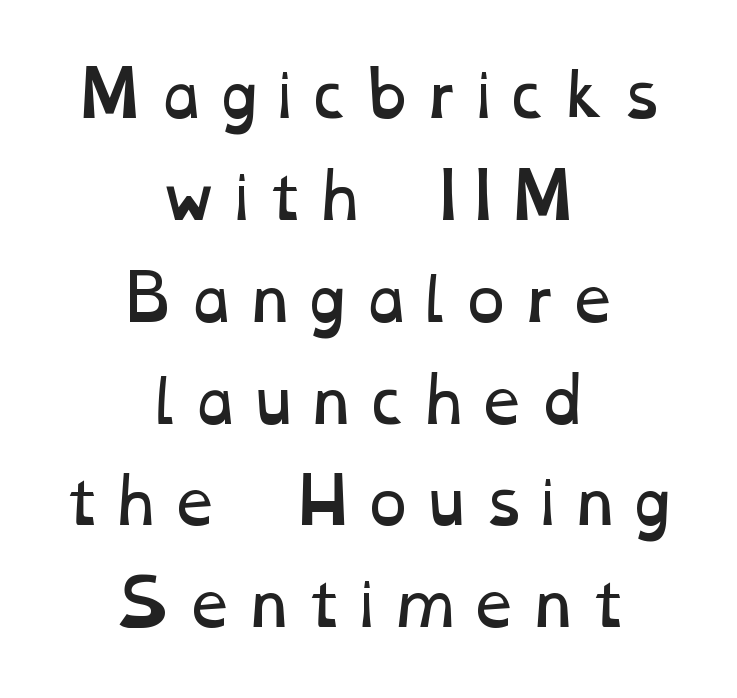
Q: Is the text bold? A: No.
Q: Is the text underlined? A: No.
Q: How is the paragraph aligned? A: Centered.
Q: Is the spacing between lines tight, normal or loose? A: Normal.
Q: Width (condensed, normal, or wide)? A: Wide.
Q: Stroke contrast? A: Low.
Q: x-height? A: Medium.
Q: Monospaced? A: No.
